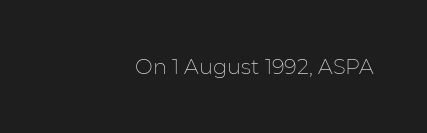
{"italic": "no", "bold": "no", "underline": "no", "align": "right", "letter_spacing": "normal", "letter_spacing_em": 0.0, "glyph_px": 21}
